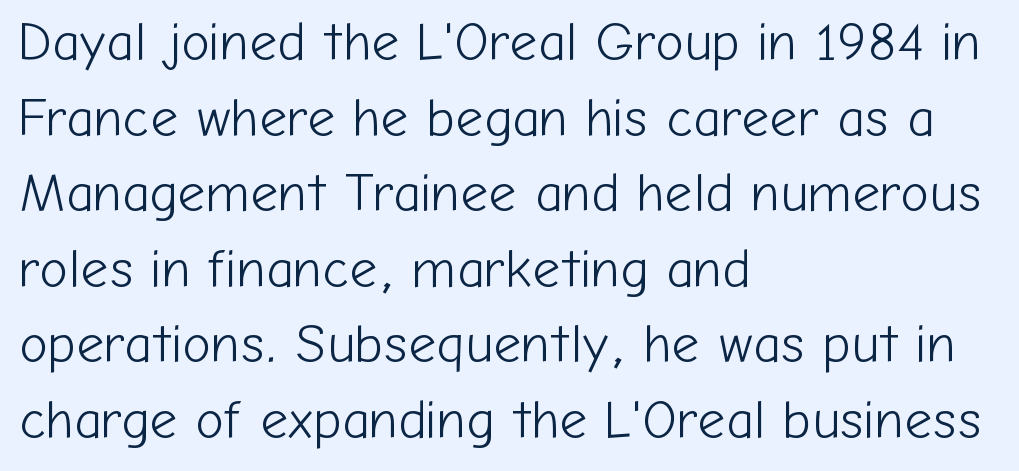
Q: Is the text bold? A: No.
Q: Is the text italic (slanted)? A: No, it is upright.
Q: Is the typeface a serif or a sans-serif typeface? A: Sans-serif.
Q: Is the text underlined? A: No.
Q: How is the paragraph aligned? A: Left-aligned.
Q: Is the spacing between letters normal or unusually wide? A: Normal.
Q: Is the spacing between lines tight, normal or loose? A: Normal.
Q: Width (condensed, normal, or wide)? A: Normal.
Q: Stroke contrast? A: Low.
Q: x-height? A: Medium.
Q: Monospaced? A: No.
